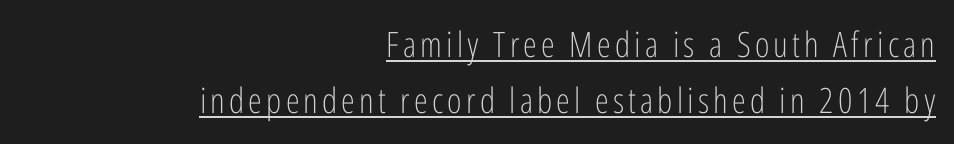
{"serif": "no", "italic": "no", "bold": "no", "weight": "light", "width": "condensed", "stroke_contrast": "low", "x_height": "medium", "monospaced": "no", "underline": "yes", "align": "right", "line_spacing": "normal", "line_spacing_ratio": 1.61, "glyph_px": 35}
